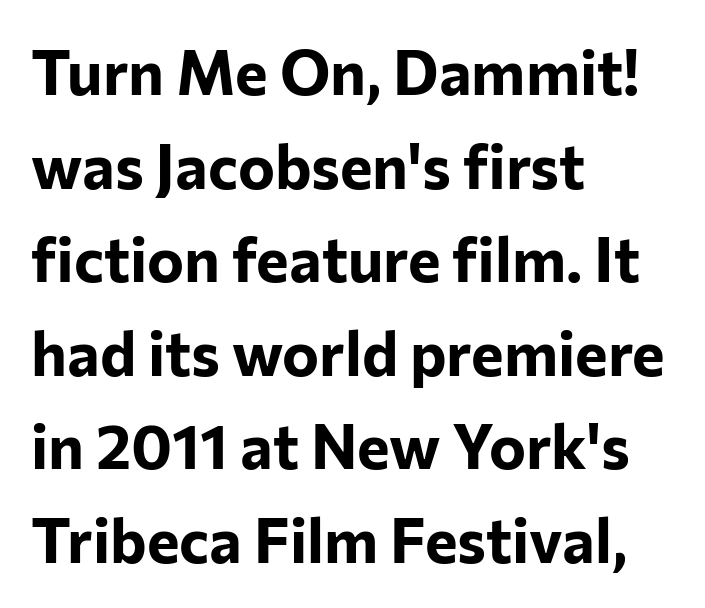
{"serif": "no", "italic": "no", "bold": "yes", "weight": "bold", "width": "normal", "stroke_contrast": "low", "x_height": "medium", "monospaced": "no", "underline": "no", "align": "left", "line_spacing": "normal", "line_spacing_ratio": 1.51, "letter_spacing": "normal", "letter_spacing_em": 0.0, "glyph_px": 62}
